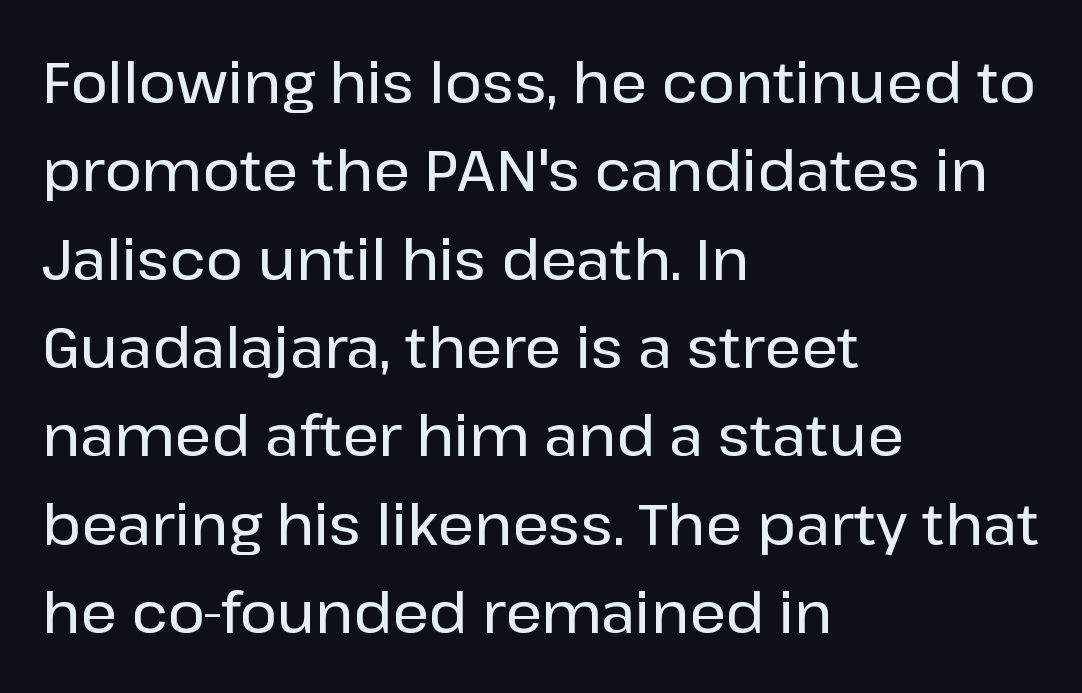
The image shows 57 px sans-serif type, upright; set left-aligned, normal line spacing (1.55x), normal letter spacing, not underlined; low stroke contrast and a medium x-height.
